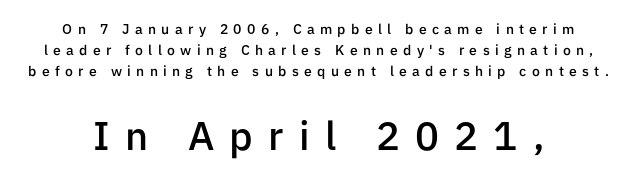
Descenders hang freely into open space. Summary of vertical rhythm: regular, with standard interline spacing. Compared with an ordinary text face, these strokes are moderately heavier — a semibold. You could not count columns in this text — the font is proportionally spaced.
